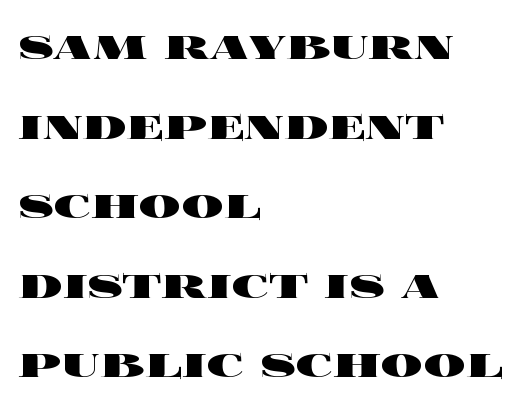
Q: Is the text bold? A: Yes.
Q: Is the text italic (slanted)? A: No, it is upright.
Q: Is the text underlined? A: No.
Q: How is the paragraph aligned? A: Left-aligned.
Q: Is the spacing between letters normal or unusually wide? A: Normal.
Q: Is the spacing between lines tight, normal or loose? A: Normal.
Q: Width (condensed, normal, or wide)? A: Wide.
Q: x-height? A: Large.
Q: Monospaced? A: No.
